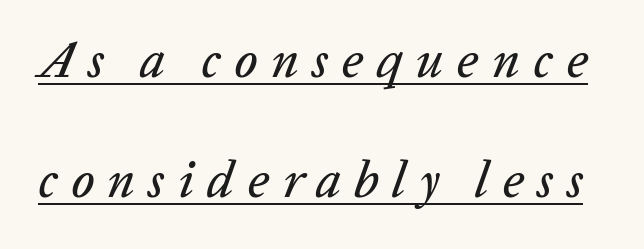
The image shows 51 px text type, italic (leaning right); set loose line spacing (2.36x), unusually wide letter spacing (+0.26 em), underlined; low stroke contrast and a medium x-height.
